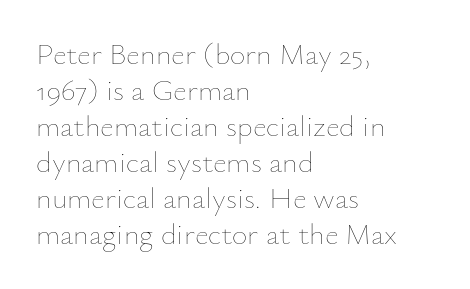
Q: Is the text bold? A: No.
Q: Is the text italic (slanted)? A: No, it is upright.
Q: Is the text underlined? A: No.
Q: How is the paragraph aligned? A: Left-aligned.
Q: Is the spacing between letters normal or unusually wide? A: Normal.
Q: Width (condensed, normal, or wide)? A: Normal.
Q: Stroke contrast? A: Low.
Q: x-height? A: Small.
Q: Monospaced? A: No.
